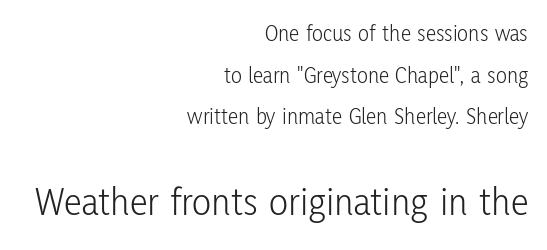
The image shows 40 px light, condensed sans-serif type, upright; set right-aligned, line spacing 1.81x, normal letter spacing, not underlined; the second (bottom) block is 1.74x larger; low stroke contrast and a medium x-height.
